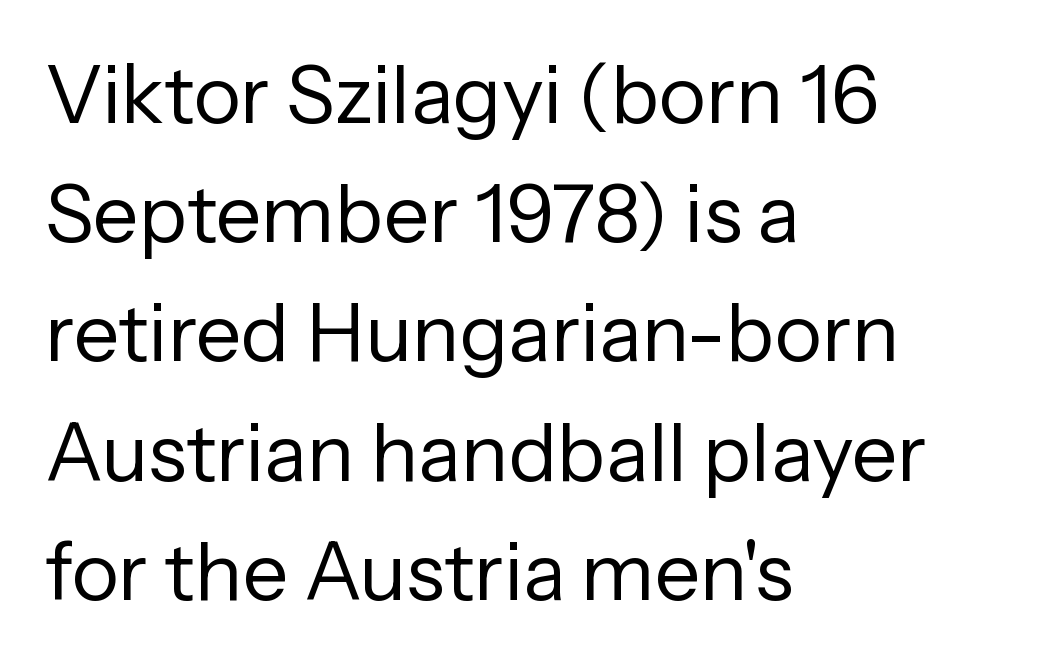
The image shows 80 px regular-weight sans-serif type, upright; set left-aligned, normal line spacing (1.49x), normal letter spacing, not underlined; low stroke contrast and a medium x-height.
